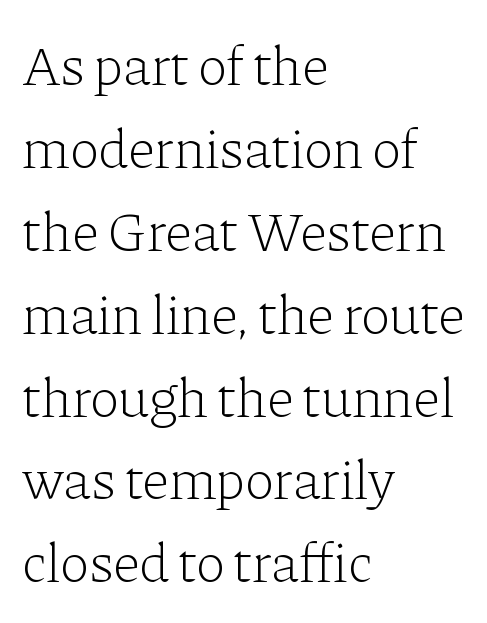
Note the varied advance widths — an 'i' is clearly narrower than an 'm'. These lines are set flush left with a ragged right edge. The weight would be labelled regular, book, light, or lighter still. The typography opts for an upright posture over an oblique one. The leading is moderate, giving the passage an even texture.
